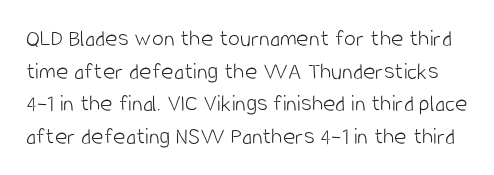
Lines of text with bare space underneath. The letters look calm and open, with moderate or lighter stems. There is no visible air inserted between adjacent glyphs. Italic? Not at all — the glyphs are vertical. Compared with typical paragraphs, the rows here are spaced about the same.
